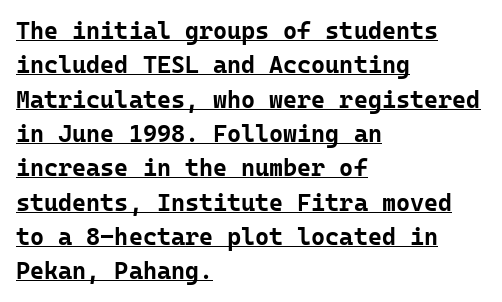
The image shows 24 px bold type, upright; set left-aligned, normal line spacing (1.43x), normal letter spacing, underlined.
